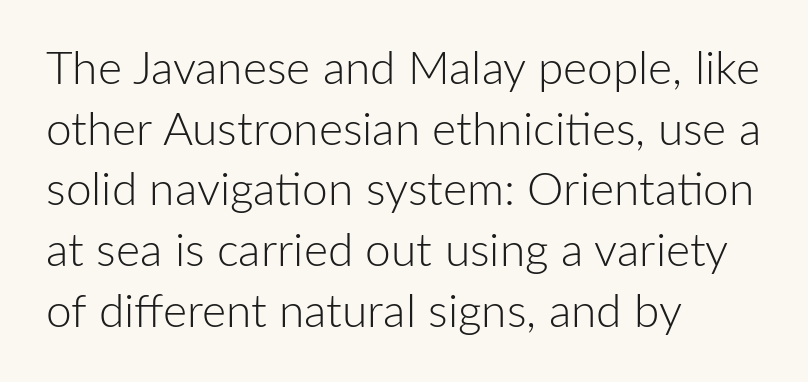
Posture: vertical. Leading: standard. The rendering anchors every line to the left-hand side. Serifs: no, the terminals of the letterforms are clean. You could call the tracking neutral — neither tight nor loose. These lines are rendered in a variable-pitch font.
